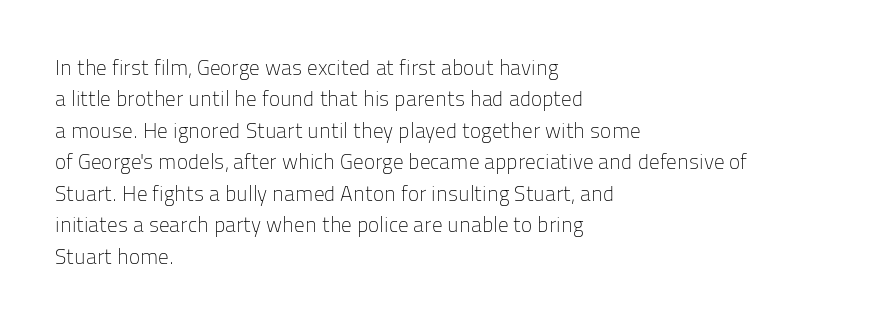
The image shows 21 px text type, upright; set left-aligned, normal line spacing (1.5x), normal letter spacing, not underlined.
